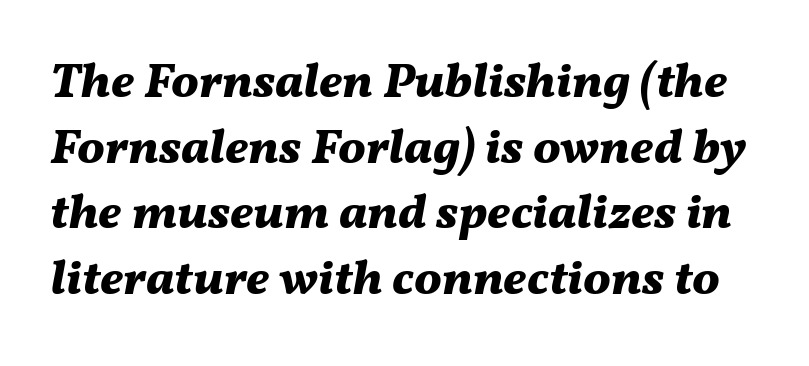
Q: Is the text bold? A: Yes.
Q: Is the text italic (slanted)? A: Yes, it leans right by about 11 degrees.
Q: Is the text underlined? A: No.
Q: Is the spacing between letters normal or unusually wide? A: Normal.
Q: Is the spacing between lines tight, normal or loose? A: Normal.
Q: Width (condensed, normal, or wide)? A: Normal.
Q: Stroke contrast? A: Medium.
Q: x-height? A: Medium.
Q: Monospaced? A: No.
